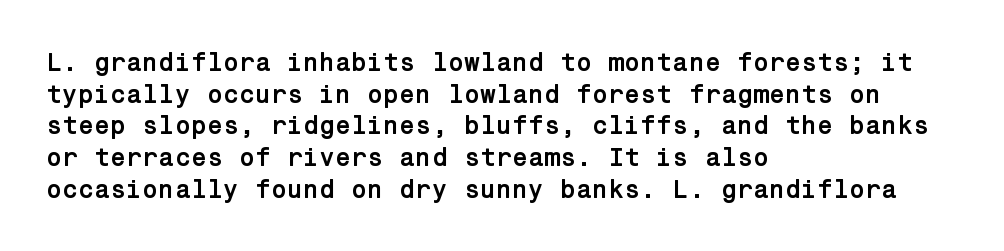
Q: Is the text bold? A: Yes.
Q: Is the text italic (slanted)? A: No, it is upright.
Q: Is the text underlined? A: No.
Q: How is the paragraph aligned? A: Left-aligned.
Q: Is the spacing between letters normal or unusually wide? A: Normal.
